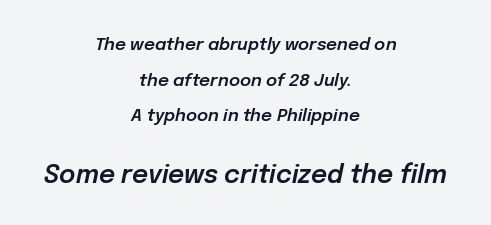
The image shows 25 px text type, italic (leaning right); set centered, loose line spacing (2.09x), normal letter spacing, not underlined; the second (bottom) block is 1.47x larger.
